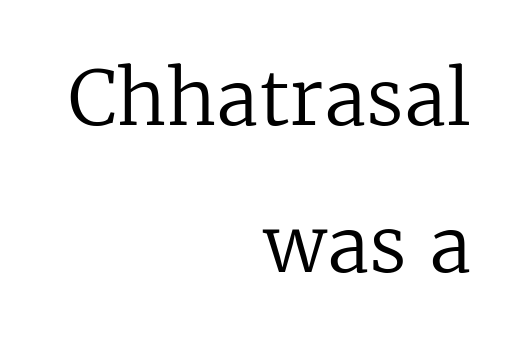
Q: Is the text bold? A: No.
Q: Is the text italic (slanted)? A: No, it is upright.
Q: Is the typeface a serif or a sans-serif typeface? A: Serif.
Q: Is the text underlined? A: No.
Q: How is the paragraph aligned? A: Right-aligned.
Q: Is the spacing between letters normal or unusually wide? A: Normal.
Q: Is the spacing between lines tight, normal or loose? A: Loose.
Q: Width (condensed, normal, or wide)? A: Normal.
Q: Stroke contrast? A: Low.
Q: x-height? A: Medium.
Q: Monospaced? A: No.
